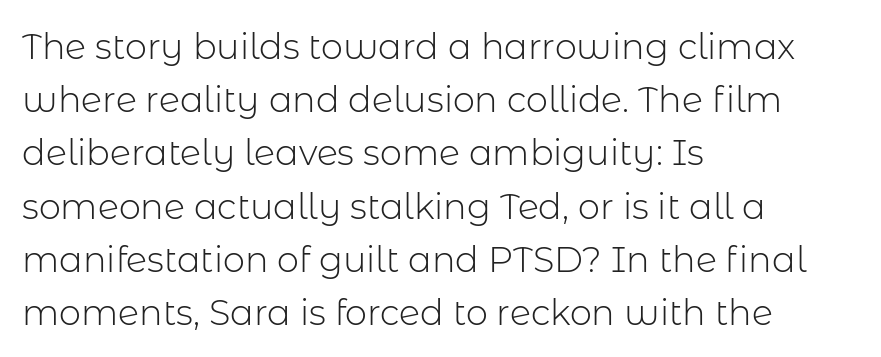
{"serif": "no", "italic": "no", "bold": "no", "weight": "light", "width": "normal", "stroke_contrast": "low", "x_height": "medium", "monospaced": "no", "underline": "no", "align": "left", "line_spacing": "normal", "line_spacing_ratio": 1.52, "letter_spacing": "normal", "letter_spacing_em": 0.0, "glyph_px": 35}
